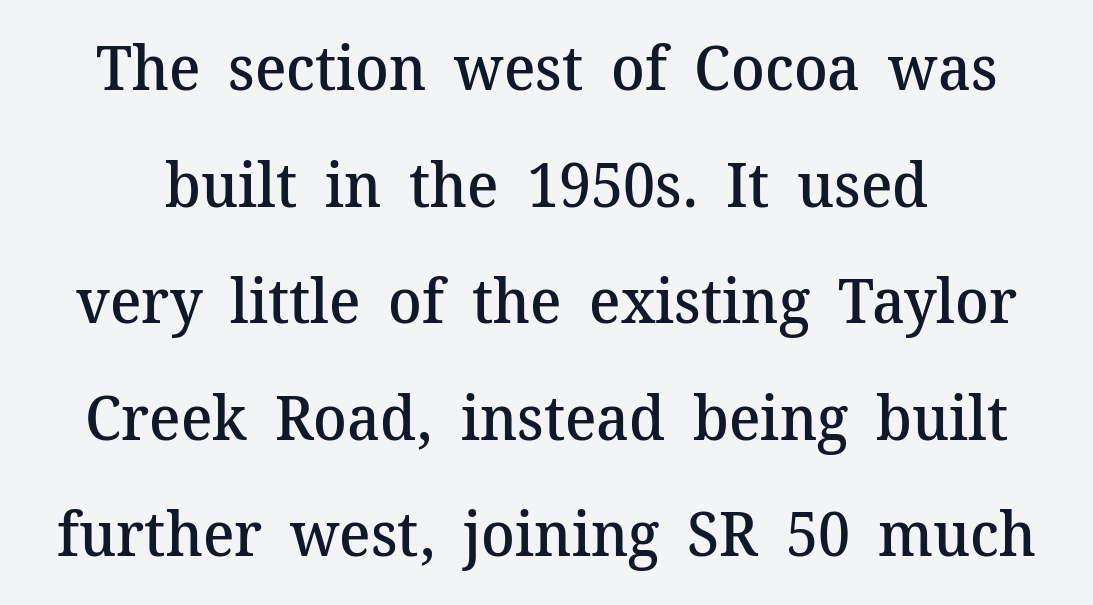
The passage shown is typed in a proportional face where columns would drift. Semibold letterforms, between regular and bold. The words here are not underlined. Small tapered or slab feet sit at the stroke ends, so this counts as serif.
